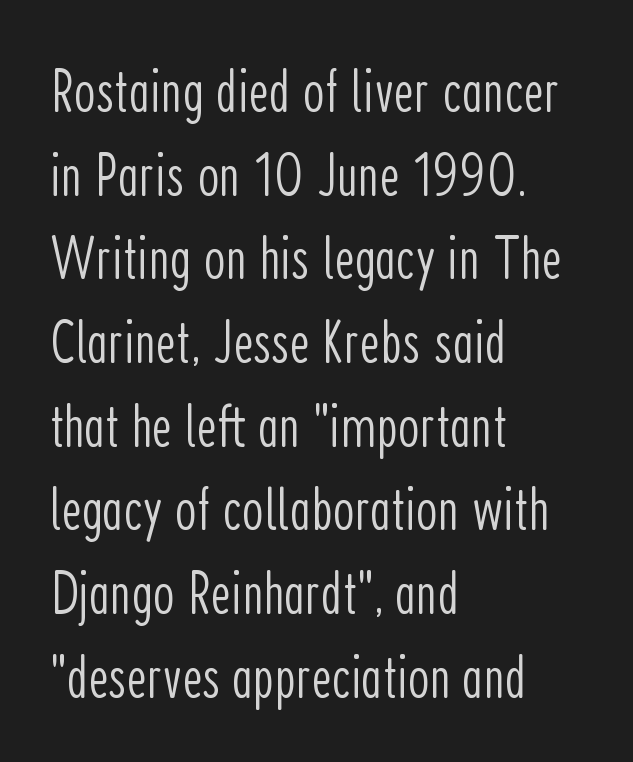
{"serif": "no", "italic": "no", "bold": "no", "weight": "light", "width": "condensed", "stroke_contrast": "low", "x_height": "medium", "monospaced": "no", "underline": "no", "align": "left", "line_spacing": "normal", "line_spacing_ratio": 1.35, "letter_spacing": "normal", "letter_spacing_em": 0.0, "glyph_px": 62}
